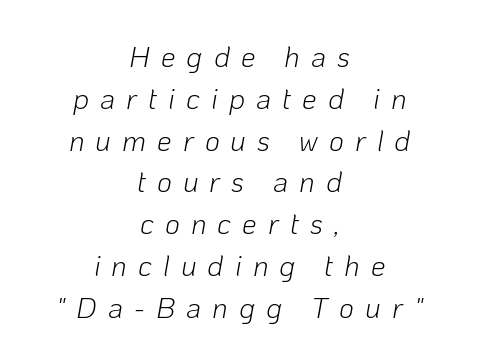
{"italic": "yes", "lean": "right", "slant_degrees": 10, "bold": "no", "weight": "light", "width": "normal", "stroke_contrast": "low", "x_height": "medium", "monospaced": "no", "underline": "no", "align": "center", "line_spacing": "normal", "line_spacing_ratio": 1.44, "letter_spacing": "wide", "letter_spacing_em": 0.38, "glyph_px": 29}
